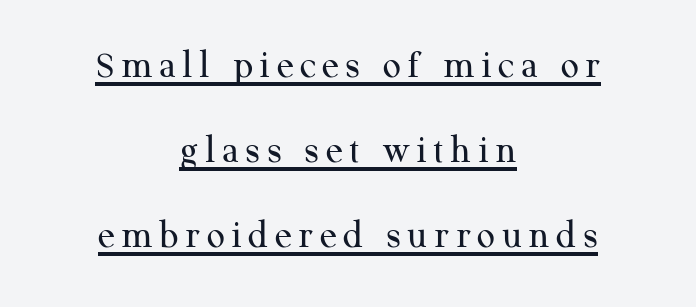
The image shows 40 px regular-weight serif type, upright; set centered, loose line spacing (2.13x), underlined; medium stroke contrast and a medium x-height.
